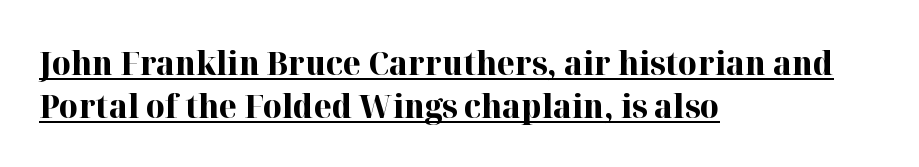
{"serif": "yes", "italic": "no", "bold": "yes", "weight": "bold", "width": "normal", "stroke_contrast": "high", "x_height": "medium", "monospaced": "no", "underline": "yes", "align": "left", "line_spacing": "normal", "line_spacing_ratio": 1.3, "letter_spacing": "normal", "letter_spacing_em": 0.0, "glyph_px": 33}
